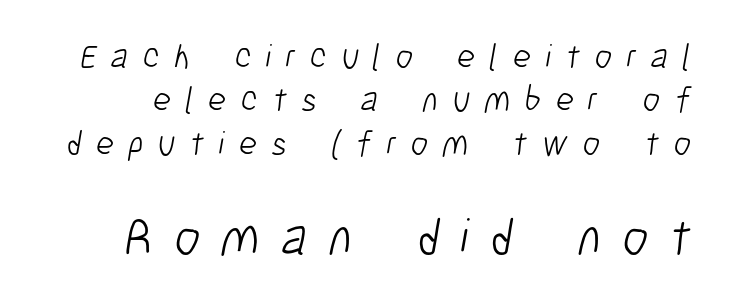
The image shows 52 px light, condensed sans-serif type; set line spacing 1.24x, unusually wide letter spacing (+0.41 em), not underlined; the second (bottom) block is 1.49x larger; low stroke contrast and a medium x-height.
